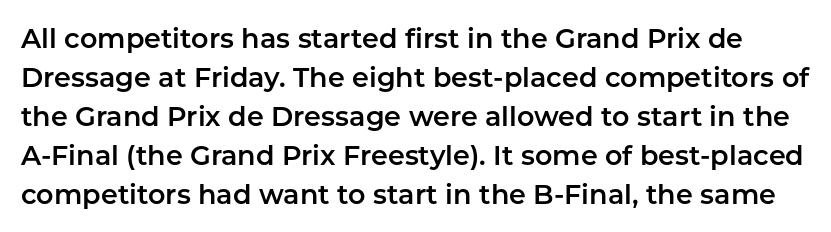
The specimen omits any rule beneath the text block's lines. Characters follow at the spacing the type designer built in. Do the letters lean? They stand straight. Quick note: interline space is typical.
